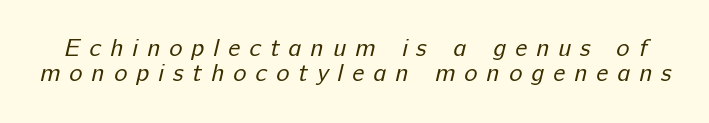
Q: Is the text bold? A: No.
Q: Is the text underlined? A: No.
Q: Is the spacing between letters normal or unusually wide? A: Unusually wide.
Q: Is the spacing between lines tight, normal or loose? A: Tight.
